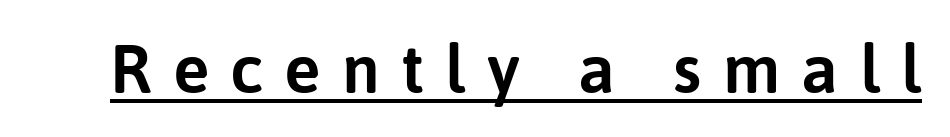
Q: Is the text italic (slanted)? A: No, it is upright.
Q: Is the typeface a serif or a sans-serif typeface? A: Sans-serif.
Q: Is the text underlined? A: Yes.
Q: Is the spacing between letters normal or unusually wide? A: Unusually wide.
Q: Width (condensed, normal, or wide)? A: Normal.
Q: Stroke contrast? A: Low.
Q: x-height? A: Medium.
Q: Monospaced? A: No.
